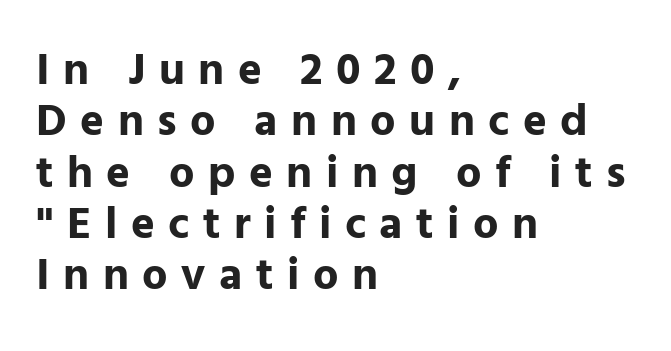
{"serif": "no", "italic": "no", "bold": "yes", "weight": "bold", "width": "normal", "stroke_contrast": "low", "x_height": "medium", "monospaced": "no", "underline": "no", "align": "left", "line_spacing": "tight", "line_spacing_ratio": 1.14, "letter_spacing": "wide", "letter_spacing_em": 0.3, "glyph_px": 45}
